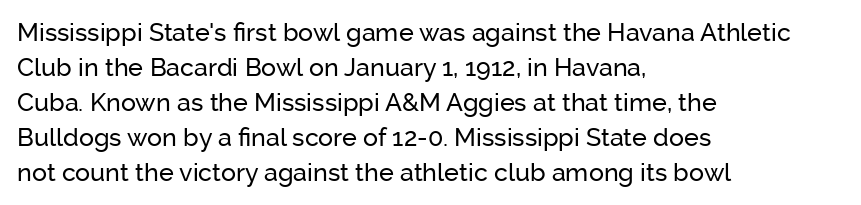
The image shows 25 px text type, upright; set left-aligned, normal line spacing (1.4x), normal letter spacing, not underlined.
